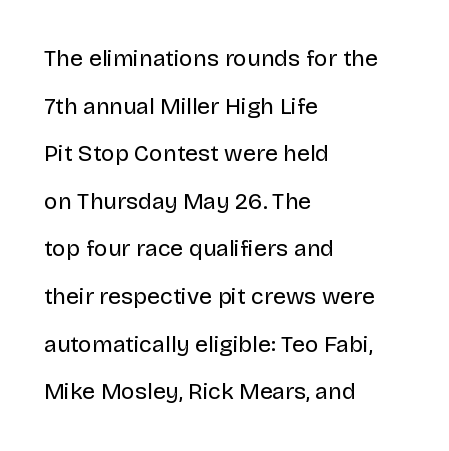
Q: Is the text bold? A: No.
Q: Is the text italic (slanted)? A: No, it is upright.
Q: Is the text underlined? A: No.
Q: How is the paragraph aligned? A: Left-aligned.
Q: Is the spacing between letters normal or unusually wide? A: Normal.
Q: Is the spacing between lines tight, normal or loose? A: Loose.
